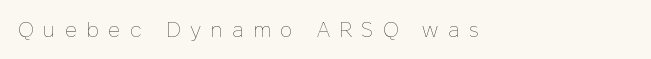
{"italic": "no", "bold": "no", "underline": "no", "align": "left", "letter_spacing": "wide", "letter_spacing_em": 0.44, "glyph_px": 21}
